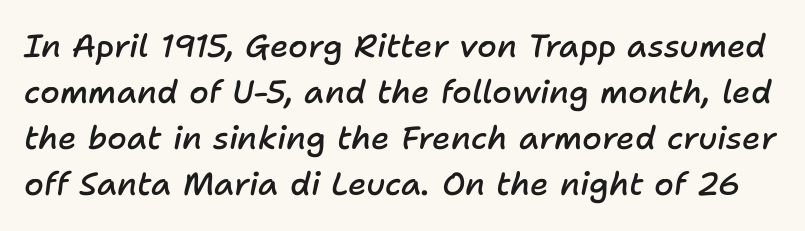
Q: Is the text bold? A: Semi-bold.
Q: Is the text italic (slanted)? A: Yes, it leans right by about 11 degrees.
Q: Is the text underlined? A: No.
Q: Is the spacing between letters normal or unusually wide? A: Normal.
Q: Is the spacing between lines tight, normal or loose? A: Normal.
Q: Width (condensed, normal, or wide)? A: Normal.
Q: Stroke contrast? A: Low.
Q: x-height? A: Medium.
Q: Monospaced? A: No.
